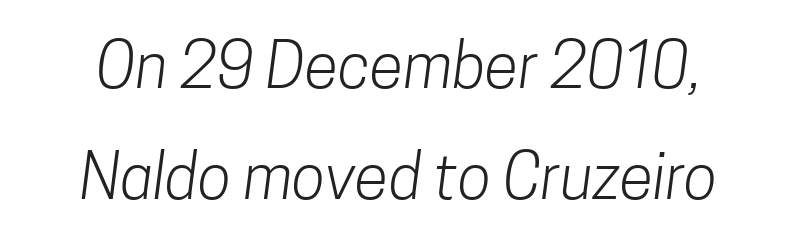
{"serif": "no", "bold": "no", "weight": "light", "width": "condensed", "stroke_contrast": "low", "x_height": "medium", "monospaced": "no", "underline": "no", "line_spacing_ratio": 1.79, "letter_spacing": "normal", "letter_spacing_em": 0.0, "glyph_px": 62}
